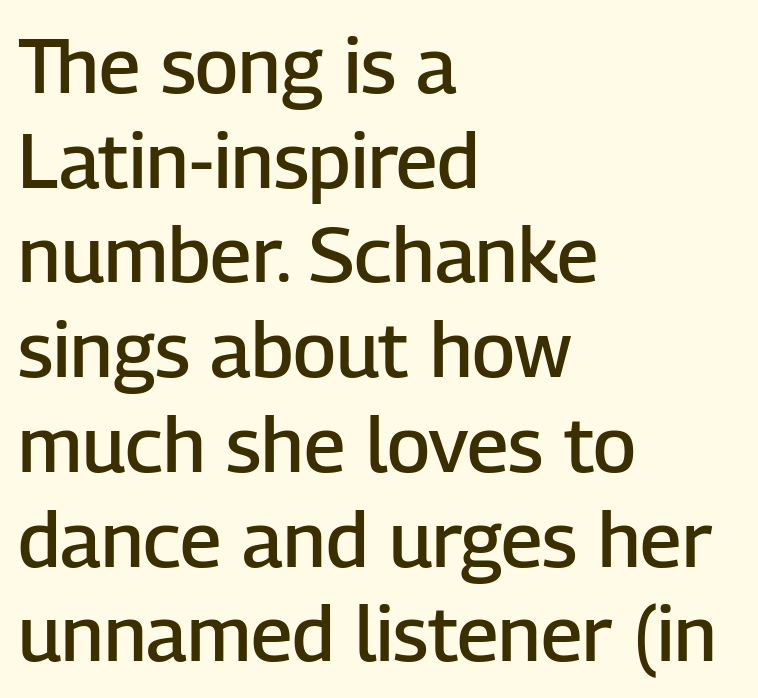
The passage shown has conventional tracking throughout. The letters are semibold — heavier than regular but short of a full bold. The ragged edge is on the right, which tells us the setting is flush left. Nope, not italic — everything's standing straight.
